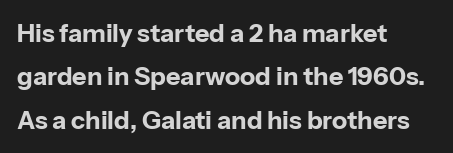
What stands out about the letter spacing? Nothing — it is the standard amount. The characters look thick and weighty, a clear bold. Is there any slant? The stems are plumb. Horizontal alignment here is leftward, the default for most running prose. Just letters on the line, the space beneath them empty.
